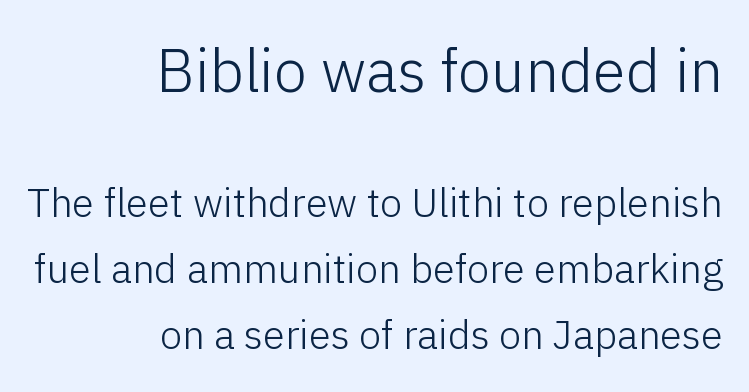
{"serif": "no", "italic": "no", "bold": "no", "weight": "light", "width": "normal", "stroke_contrast": "low", "x_height": "medium", "monospaced": "no", "underline": "no", "align": "right", "line_spacing": "normal", "line_spacing_ratio": 1.65, "letter_spacing": "normal", "letter_spacing_em": 0.0, "larger_block": "first", "size_ratio": 1.5, "glyph_px": 60}
